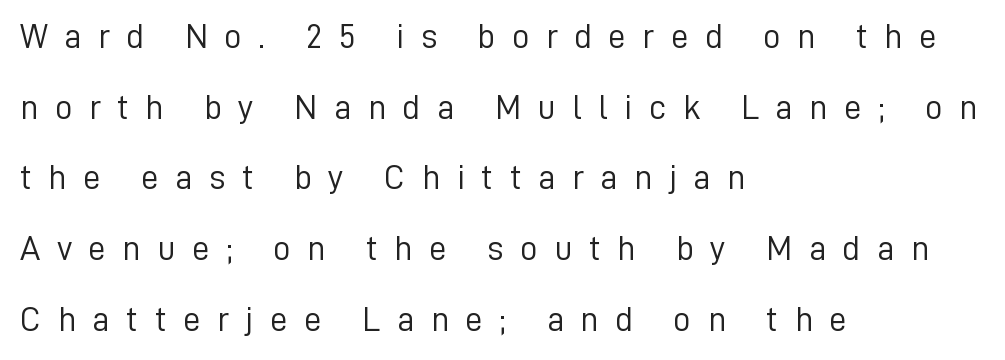
Q: Is the text bold? A: No.
Q: Is the text italic (slanted)? A: No, it is upright.
Q: Is the typeface a serif or a sans-serif typeface? A: Sans-serif.
Q: Is the text underlined? A: No.
Q: How is the paragraph aligned? A: Left-aligned.
Q: Is the spacing between letters normal or unusually wide? A: Unusually wide.
Q: Is the spacing between lines tight, normal or loose? A: Loose.
Q: Width (condensed, normal, or wide)? A: Normal.
Q: Stroke contrast? A: Low.
Q: x-height? A: Medium.
Q: Monospaced? A: No.
